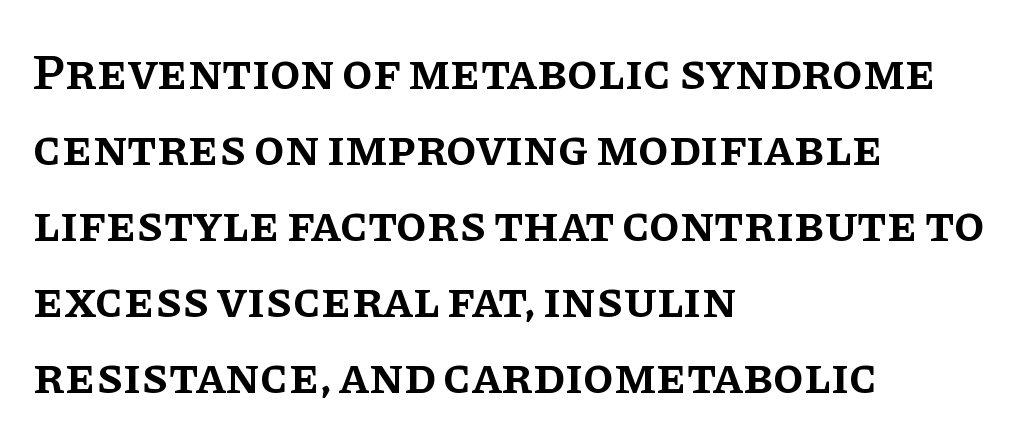
The string is rendered with underlining switched off. The paragraph shown leans on its left margin. The passage shown is typed in a proportional face where columns would drift. Heft: intermediate — a semibold. Nobody touched the tracking dial on this one.
